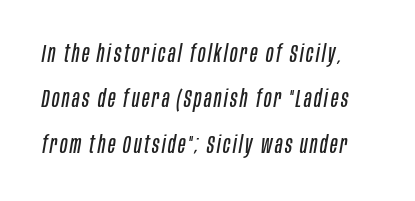
{"italic": "yes", "lean": "right", "slant_degrees": 10, "bold": "no", "underline": "no", "line_spacing_ratio": 1.89, "glyph_px": 24}
